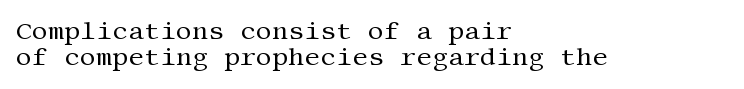
The image shows 25 px text type, upright; set left-aligned, tight line spacing (1.05x), normal letter spacing, not underlined.
